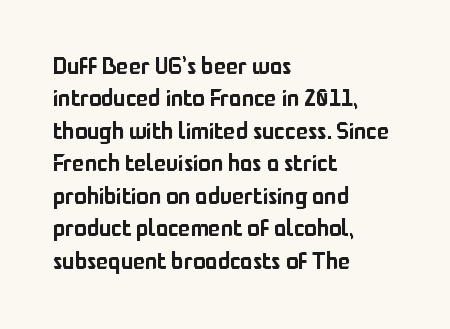
Q: Is the text italic (slanted)? A: No, it is upright.
Q: Is the text underlined? A: No.
Q: How is the paragraph aligned? A: Left-aligned.
Q: Is the spacing between letters normal or unusually wide? A: Normal.
Q: Is the spacing between lines tight, normal or loose? A: Normal.
